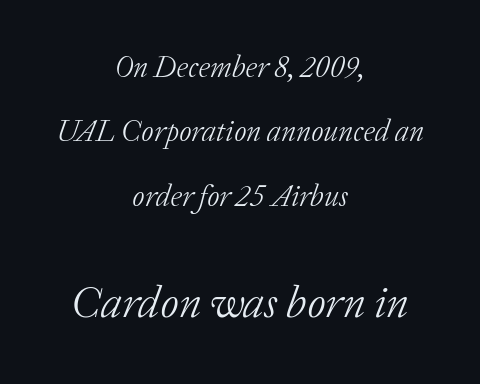
{"serif": "yes", "italic": "yes", "lean": "right", "slant_degrees": 20, "bold": "no", "weight": "light", "width": "normal", "stroke_contrast": "low", "x_height": "medium", "monospaced": "no", "underline": "no", "align": "center", "line_spacing": "loose", "line_spacing_ratio": 2.15, "letter_spacing": "normal", "letter_spacing_em": 0.0, "larger_block": "second", "size_ratio": 1.5, "glyph_px": 45}
